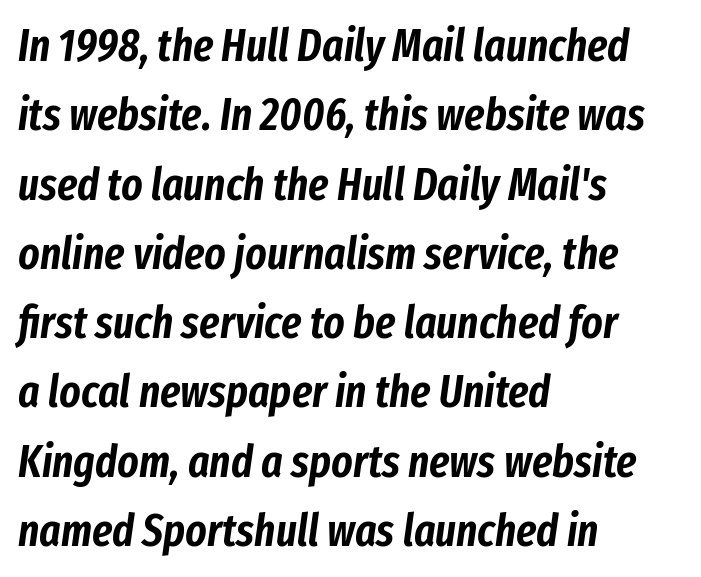
The compositor pushed each line to the left boundary. This sample has the flowing, uneven cadence of proportional lettering. Compared with ordinary roman type, these characters are visibly tilted. Letters rest on an invisible, unmarked baseline. Vertically, the passage feels balanced, rows spaced as you'd expect. Spacing between characters is what you'd get straight out of the box.
